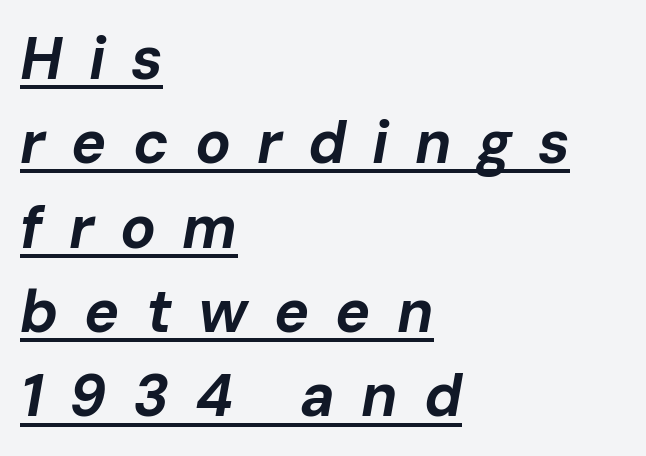
If you measured baseline to baseline, you'd find a middling distance. Each word looks stretched out because of the extra space between its letters. Think of a printed novel: that variable character pitch is what you see here. The typesetting leans heavy: a genuine bold. The letters are slanted; this is an italic face.
